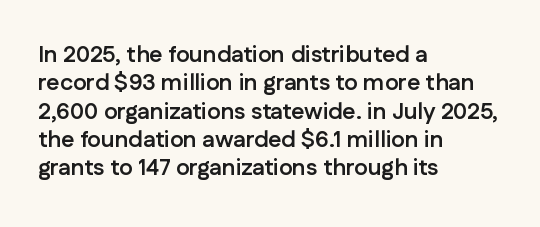
{"italic": "no", "bold": "yes", "underline": "no", "align": "left", "line_spacing_ratio": 1.23, "letter_spacing": "normal", "letter_spacing_em": 0.0, "glyph_px": 23}
